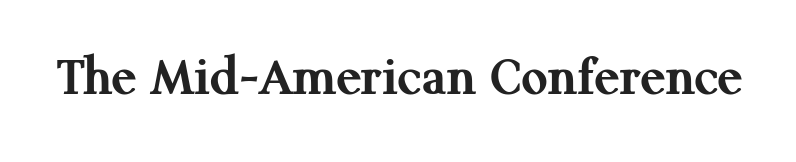
Q: Is the text bold? A: Yes.
Q: Is the text italic (slanted)? A: No, it is upright.
Q: Is the typeface a serif or a sans-serif typeface? A: Serif.
Q: Is the text underlined? A: No.
Q: Is the spacing between letters normal or unusually wide? A: Normal.
Q: Width (condensed, normal, or wide)? A: Normal.
Q: Stroke contrast? A: Medium.
Q: x-height? A: Medium.
Q: Monospaced? A: No.
